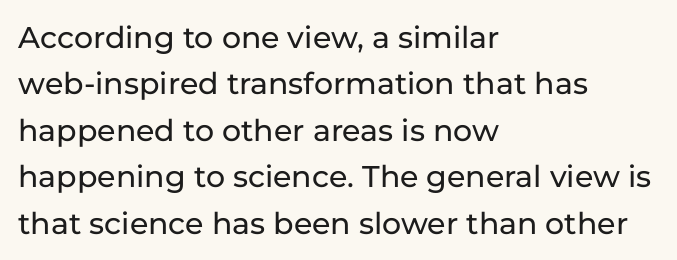
The words here are not underlined. The typography opts for an upright posture over an oblique one. What's the leading like? Ordinary, nothing unusual. A typesetter would call this proportional, since set widths differ per character.
